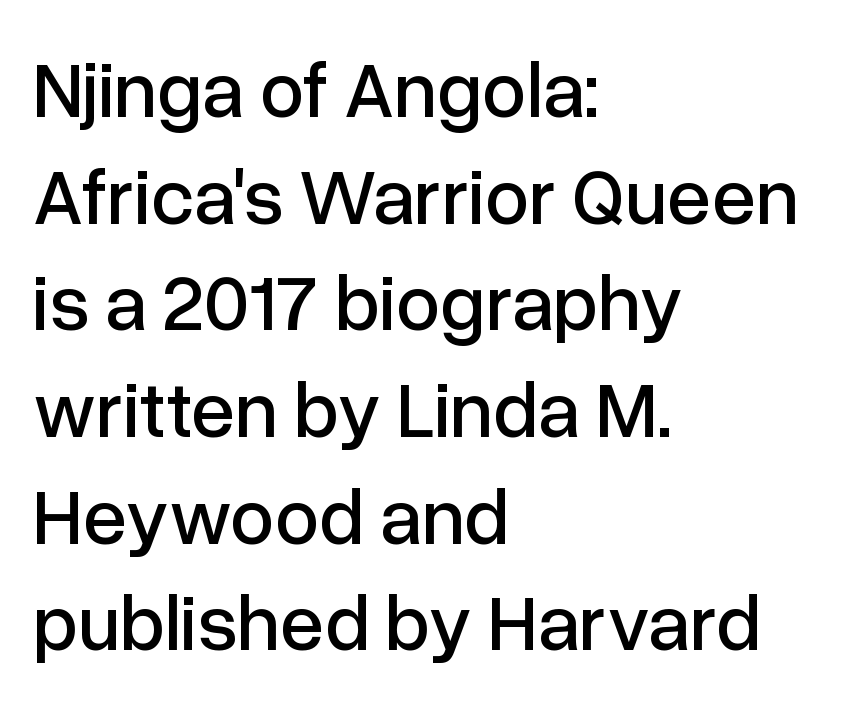
{"serif": "no", "italic": "no", "width": "normal", "stroke_contrast": "low", "x_height": "medium", "monospaced": "no", "underline": "no", "align": "left", "line_spacing": "normal", "line_spacing_ratio": 1.35, "letter_spacing": "normal", "letter_spacing_em": 0.0, "glyph_px": 79}
